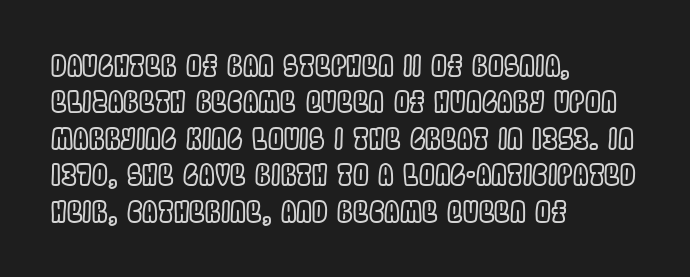
The image shows 28 px condensed type, upright; set left-aligned, normal line spacing (1.3x), normal letter spacing, not underlined; a large x-height.
